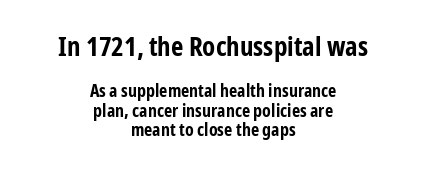
Note: larger setting up top, smaller setting below. A full-strength bold gives these letters their thick strokes. Ascenders rise straight up at ninety degrees. The strip under each line holds only bare page. Each line is balanced around a shared central axis.
